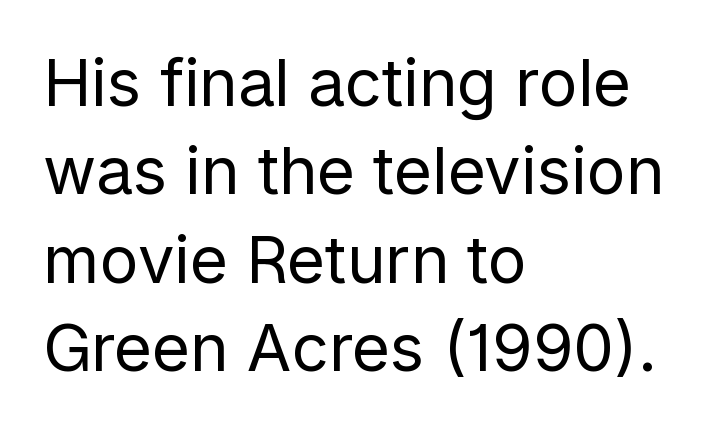
The image shows 65 px regular-weight sans-serif type, upright; set left-aligned, normal line spacing (1.36x), normal letter spacing, not underlined; low stroke contrast and a medium x-height.
